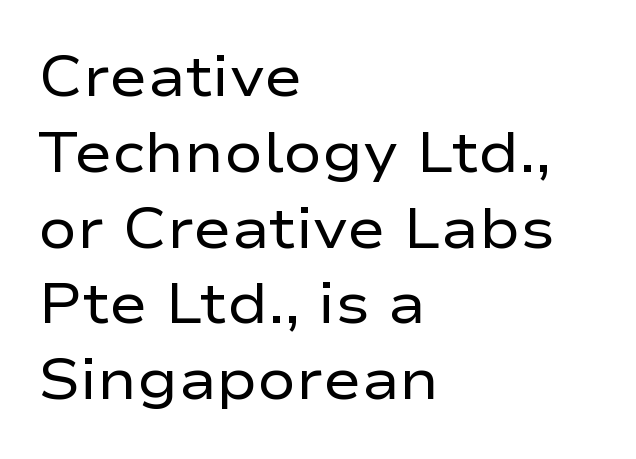
Q: Is the text bold? A: No.
Q: Is the text italic (slanted)? A: No, it is upright.
Q: Is the typeface a serif or a sans-serif typeface? A: Sans-serif.
Q: Is the text underlined? A: No.
Q: How is the paragraph aligned? A: Left-aligned.
Q: Is the spacing between letters normal or unusually wide? A: Normal.
Q: Is the spacing between lines tight, normal or loose? A: Normal.
Q: Width (condensed, normal, or wide)? A: Wide.
Q: Stroke contrast? A: Low.
Q: x-height? A: Medium.
Q: Monospaced? A: No.
